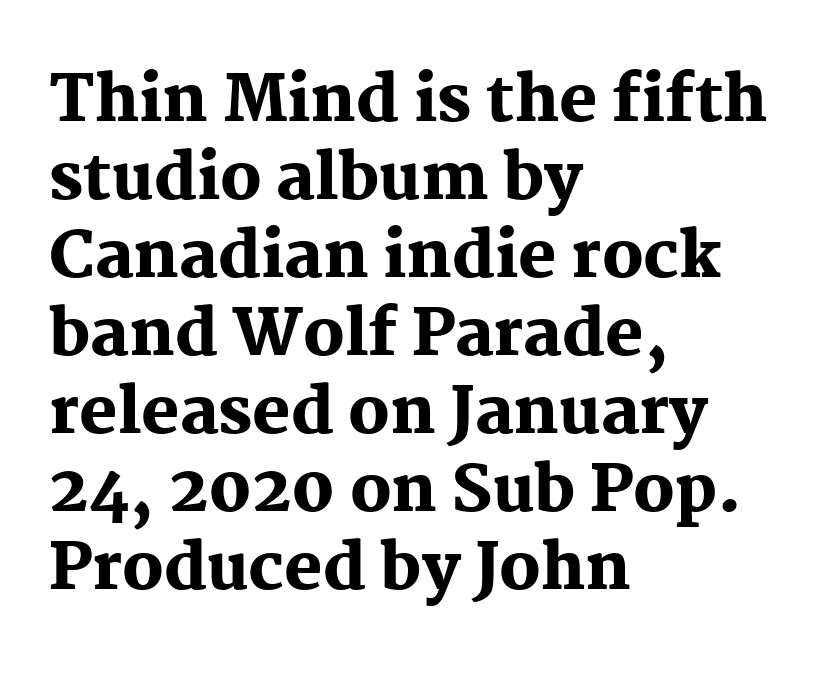
Q: Is the text bold? A: Yes.
Q: Is the text italic (slanted)? A: No, it is upright.
Q: Is the typeface a serif or a sans-serif typeface? A: Serif.
Q: Is the text underlined? A: No.
Q: How is the paragraph aligned? A: Left-aligned.
Q: Is the spacing between letters normal or unusually wide? A: Normal.
Q: Width (condensed, normal, or wide)? A: Normal.
Q: Stroke contrast? A: Medium.
Q: x-height? A: Medium.
Q: Monospaced? A: No.
